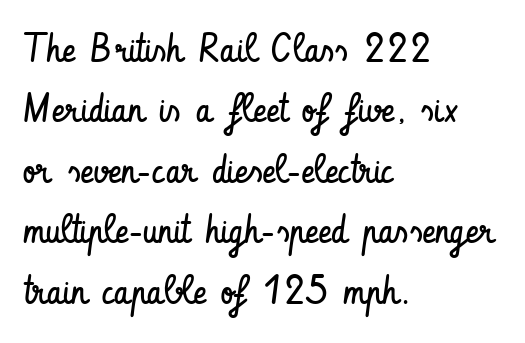
The image shows 40 px regular-weight, condensed sans-serif type, upright; set left-aligned, normal line spacing (1.51x), normal letter spacing, not underlined; low stroke contrast and a small x-height.
